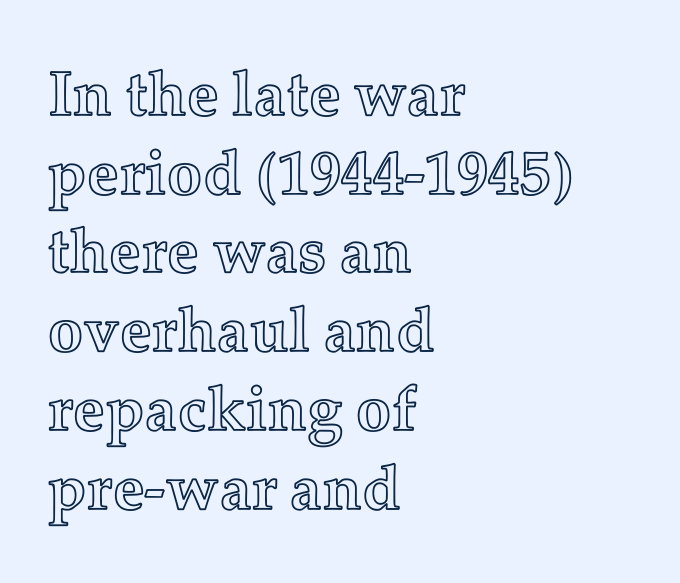
Q: Is the text italic (slanted)? A: No, it is upright.
Q: Is the text underlined? A: No.
Q: How is the paragraph aligned? A: Left-aligned.
Q: Is the spacing between letters normal or unusually wide? A: Normal.
Q: Is the spacing between lines tight, normal or loose? A: Normal.
Q: Width (condensed, normal, or wide)? A: Normal.
Q: x-height? A: Medium.
Q: Monospaced? A: No.
